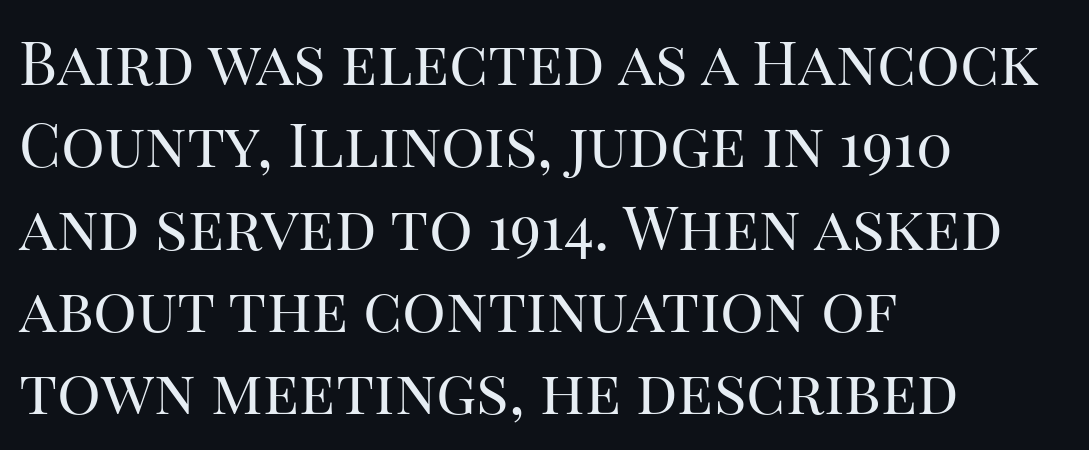
{"serif": "yes", "italic": "no", "bold": "no", "weight": "regular", "width": "normal", "stroke_contrast": "high", "x_height": "large", "monospaced": "no", "underline": "no", "align": "left", "line_spacing": "normal", "line_spacing_ratio": 1.35, "letter_spacing": "normal", "letter_spacing_em": 0.0, "glyph_px": 61}
